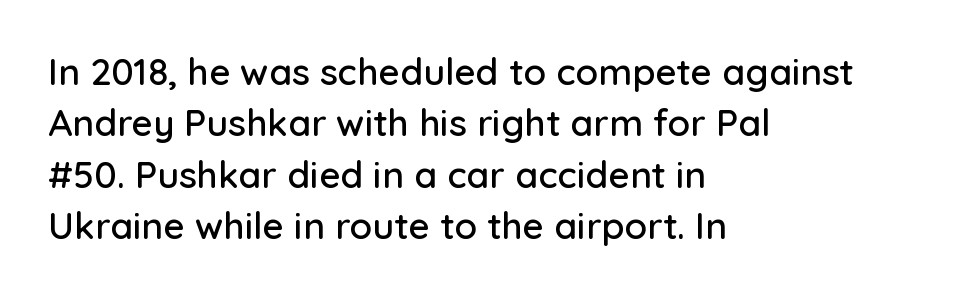
The image shows 37 px sans-serif type, upright; set left-aligned, normal line spacing (1.39x), normal letter spacing, not underlined; low stroke contrast and a medium x-height.
